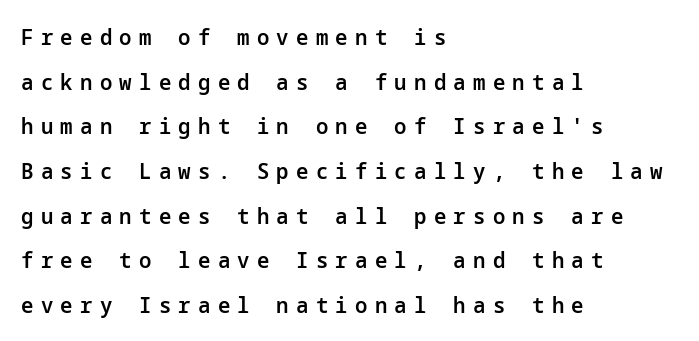
{"italic": "no", "bold": "semi", "underline": "no", "align": "left", "line_spacing": "loose", "line_spacing_ratio": 2.03, "letter_spacing": "wide", "letter_spacing_em": 0.33, "glyph_px": 22}
